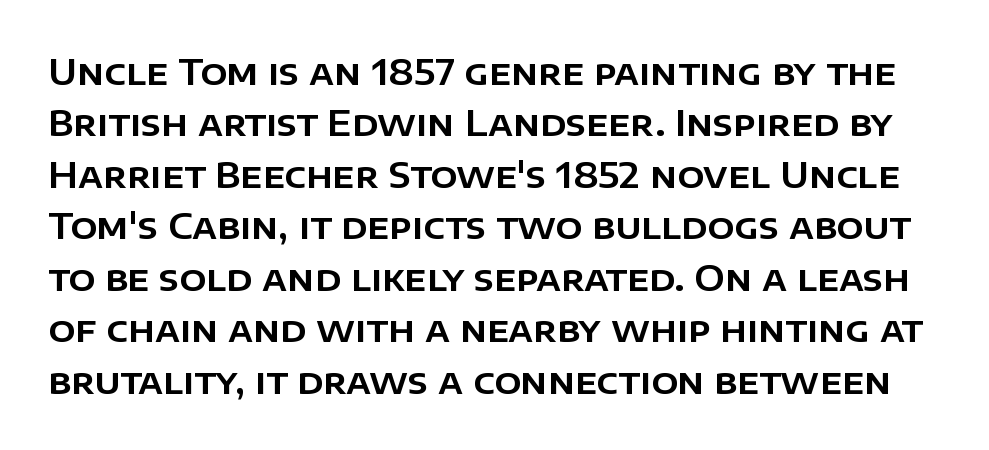
{"serif": "no", "italic": "no", "width": "normal", "stroke_contrast": "low", "x_height": "large", "monospaced": "no", "underline": "no", "line_spacing": "normal", "line_spacing_ratio": 1.47, "letter_spacing": "normal", "letter_spacing_em": 0.0, "glyph_px": 35}
